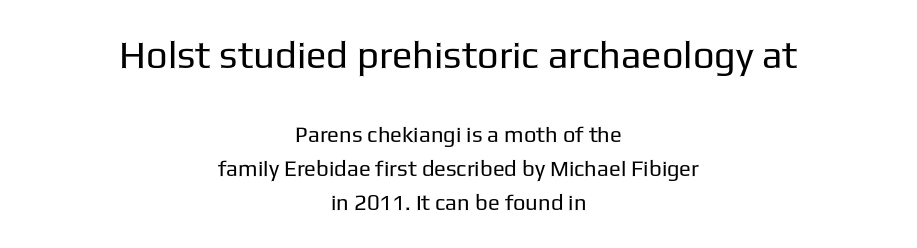
{"serif": "no", "italic": "no", "bold": "no", "weight": "regular", "width": "normal", "stroke_contrast": "low", "x_height": "medium", "monospaced": "no", "underline": "no", "align": "center", "line_spacing": "normal", "line_spacing_ratio": 1.55, "letter_spacing": "normal", "letter_spacing_em": 0.0, "larger_block": "first", "size_ratio": 1.73, "glyph_px": 38}
